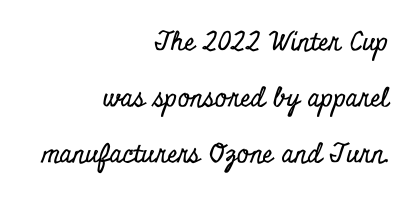
{"underline": "no", "align": "right", "line_spacing": "loose", "line_spacing_ratio": 2.16, "letter_spacing": "normal", "letter_spacing_em": 0.0, "glyph_px": 26}
